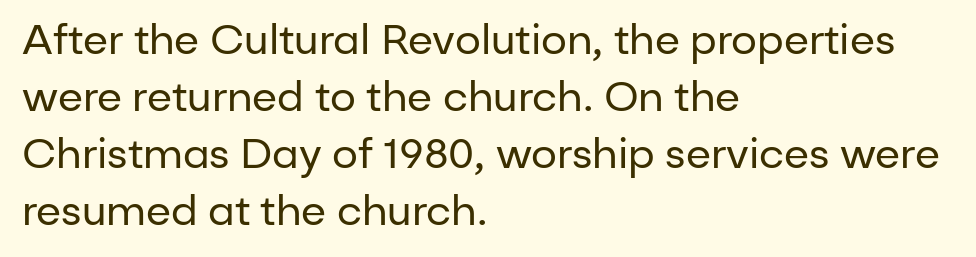
Q: Is the text bold? A: No.
Q: Is the text italic (slanted)? A: No, it is upright.
Q: Is the typeface a serif or a sans-serif typeface? A: Sans-serif.
Q: Is the text underlined? A: No.
Q: How is the paragraph aligned? A: Left-aligned.
Q: Is the spacing between letters normal or unusually wide? A: Normal.
Q: Is the spacing between lines tight, normal or loose? A: Normal.
Q: Width (condensed, normal, or wide)? A: Normal.
Q: Stroke contrast? A: Low.
Q: x-height? A: Medium.
Q: Monospaced? A: No.
